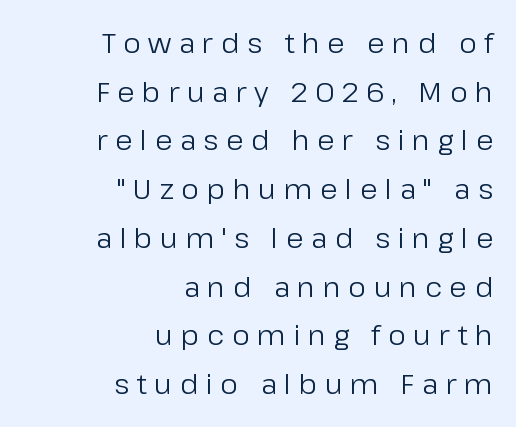
Q: Is the text bold? A: No.
Q: Is the text italic (slanted)? A: No, it is upright.
Q: Is the typeface a serif or a sans-serif typeface? A: Sans-serif.
Q: Is the text underlined? A: No.
Q: How is the paragraph aligned? A: Right-aligned.
Q: Is the spacing between letters normal or unusually wide? A: Unusually wide.
Q: Width (condensed, normal, or wide)? A: Normal.
Q: Stroke contrast? A: Low.
Q: x-height? A: Medium.
Q: Monospaced? A: No.
